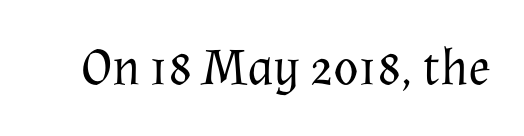
Q: Is the text bold? A: No.
Q: Is the text italic (slanted)? A: No, it is upright.
Q: Is the typeface a serif or a sans-serif typeface? A: Serif.
Q: Is the text underlined? A: No.
Q: Is the spacing between letters normal or unusually wide? A: Normal.
Q: Width (condensed, normal, or wide)? A: Normal.
Q: Stroke contrast? A: Medium.
Q: x-height? A: Medium.
Q: Monospaced? A: No.
